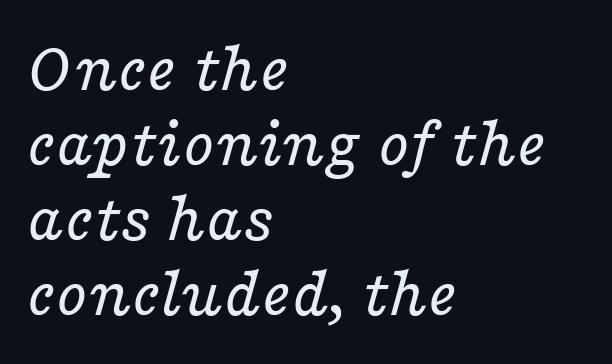
Short note: letters normally spaced. The line-height multiplier appears low, near solid setting. This rendering employs a face with finishing strokes, i.e., a serif. The rag falls on the right side of this text block. Check under the words: just untouched page.
